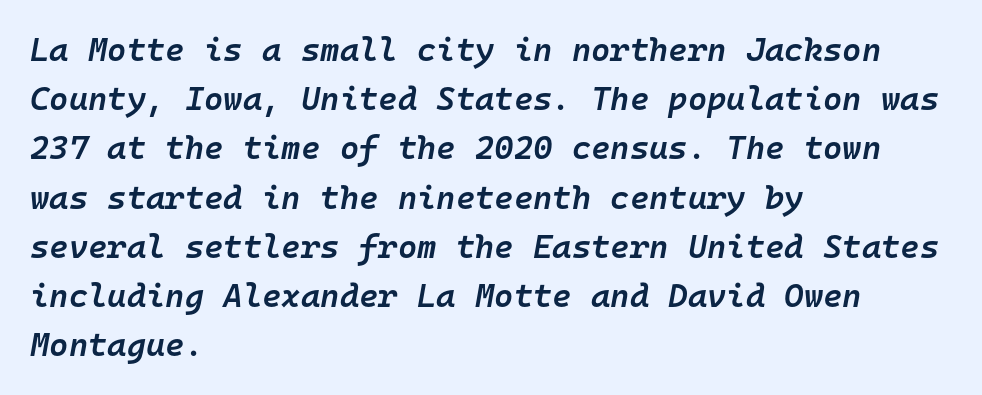
{"italic": "yes", "lean": "right", "slant_degrees": 10, "bold": "semi", "weight": "semibold", "width": "normal", "stroke_contrast": "low", "x_height": "medium", "monospaced": "yes", "underline": "no", "align": "left", "line_spacing": "normal", "line_spacing_ratio": 1.49, "letter_spacing": "normal", "letter_spacing_em": 0.0, "glyph_px": 33}
